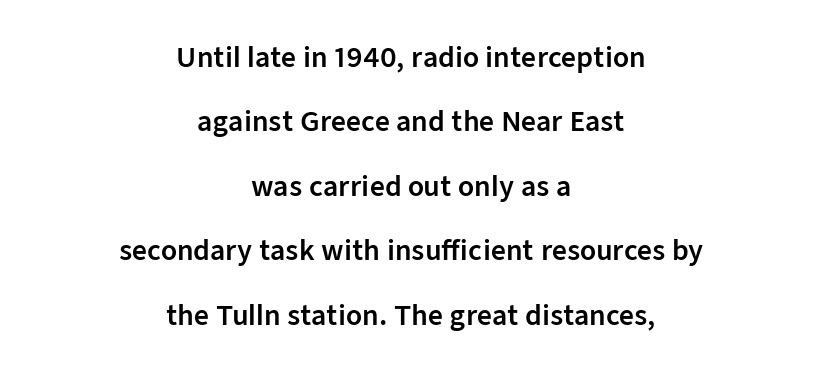
Q: Is the text italic (slanted)? A: No, it is upright.
Q: Is the text underlined? A: No.
Q: How is the paragraph aligned? A: Centered.
Q: Is the spacing between letters normal or unusually wide? A: Normal.
Q: Is the spacing between lines tight, normal or loose? A: Loose.
